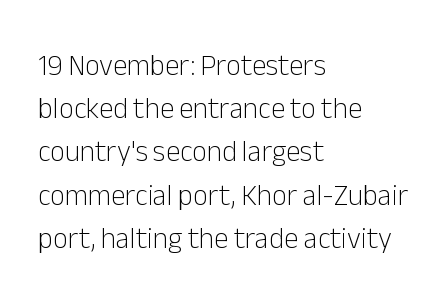
Counters stay open thanks to moderate or lighter strokes. The text block is weighted toward the left margin, trailing off unevenly rightward. In terms of letterform style, serifs are entirely absent. A typesetter would call this proportional, since set widths differ per character. Italic: no, the glyphs are upright roman.
